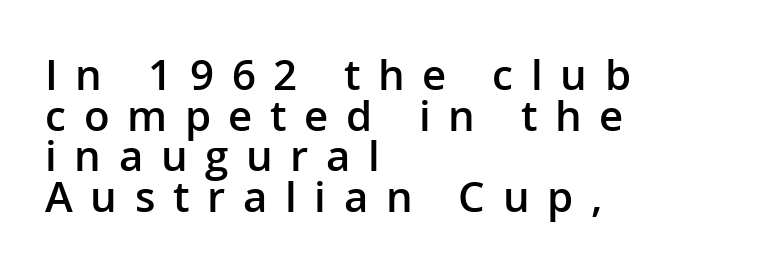
{"serif": "no", "italic": "no", "bold": "semi", "weight": "semibold", "width": "normal", "stroke_contrast": "low", "x_height": "medium", "monospaced": "no", "underline": "no", "align": "left", "line_spacing": "tight", "line_spacing_ratio": 0.97, "letter_spacing": "wide", "letter_spacing_em": 0.42, "glyph_px": 42}
